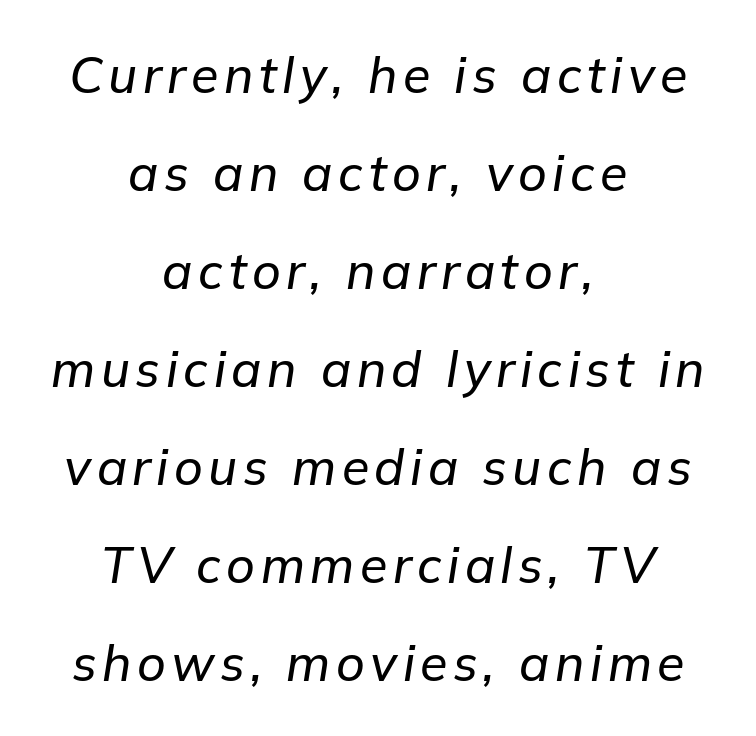
Reading down the block, each line starts at a different indent, mirrored at its end. The designer dialed line spacing up above the default. The passage shown is typed in a proportional face where columns would drift. The rendering applies a slant to the glyphs. Type without underlining.
